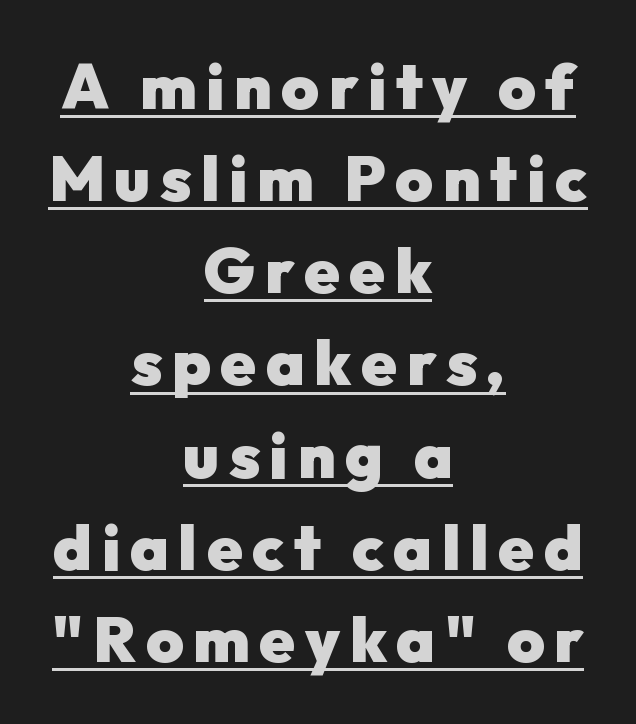
Italic: no, the glyphs are upright roman. You could not count columns in this text — the font is proportionally spaced. Classification — sans serif. Glance below the letters and you will spot a drawn line. The setting favours the middle, as headings and verse often do.
